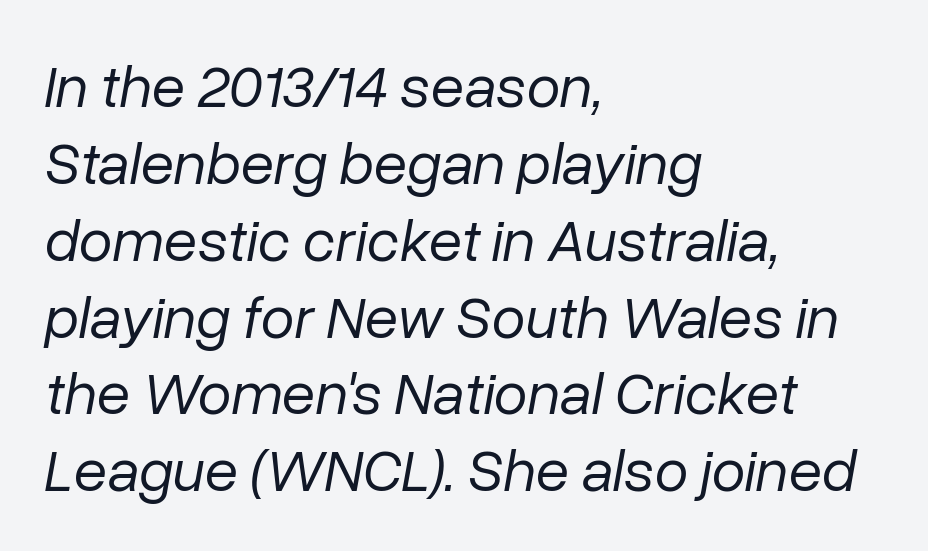
The image shows 61 px regular-weight type, italic (leaning right); set left-aligned, normal line spacing (1.26x), normal letter spacing, not underlined; low stroke contrast and a medium x-height.
